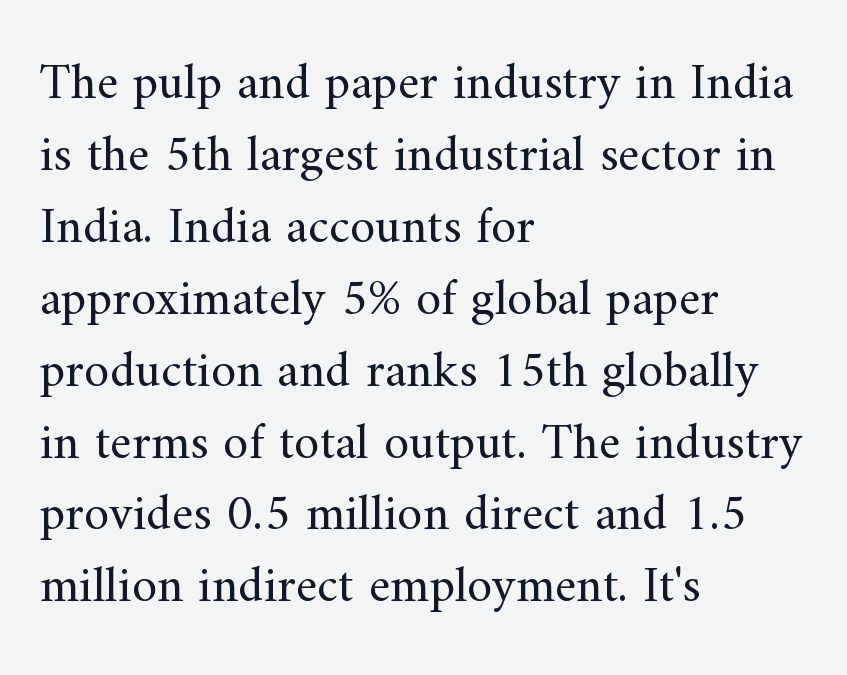
Q: Is the text bold? A: No.
Q: Is the text italic (slanted)? A: No, it is upright.
Q: Is the typeface a serif or a sans-serif typeface? A: Serif.
Q: Is the text underlined? A: No.
Q: How is the paragraph aligned? A: Left-aligned.
Q: Is the spacing between letters normal or unusually wide? A: Normal.
Q: Is the spacing between lines tight, normal or loose? A: Normal.
Q: Width (condensed, normal, or wide)? A: Normal.
Q: Stroke contrast? A: Medium.
Q: x-height? A: Small.
Q: Monospaced? A: No.
